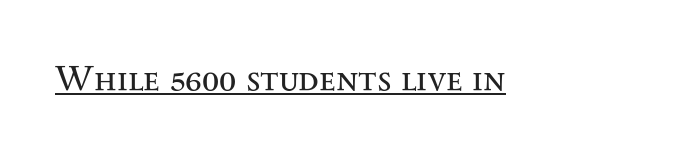
On a weight scale, this lands at 450 or below. Serifs: yes, visible at the terminals of the letterforms. Somebody hit Ctrl+U on this one — the words are underlined. Think of a printed novel: that variable character pitch is what you see here. Unlike italic type, these characters show no tilt at all.
